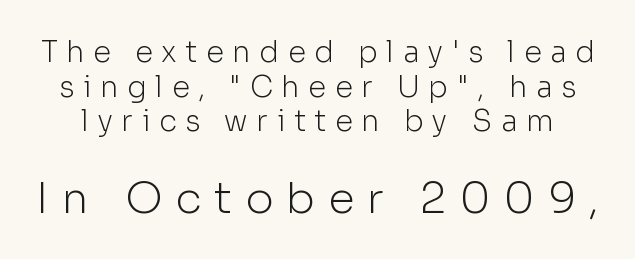
{"serif": "no", "italic": "no", "bold": "no", "weight": "light", "width": "normal", "stroke_contrast": "low", "x_height": "medium", "monospaced": "no", "underline": "no", "line_spacing_ratio": 1.19, "letter_spacing": "wide", "letter_spacing_em": 0.3, "larger_block": "second", "size_ratio": 1.48, "glyph_px": 43}
